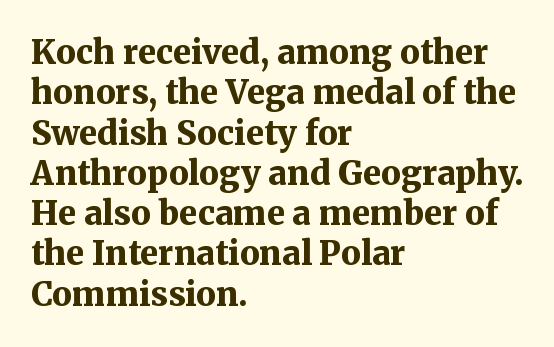
Q: Is the text bold? A: Yes.
Q: Is the text italic (slanted)? A: No, it is upright.
Q: Is the typeface a serif or a sans-serif typeface? A: Serif.
Q: Is the text underlined? A: No.
Q: How is the paragraph aligned? A: Left-aligned.
Q: Is the spacing between letters normal or unusually wide? A: Normal.
Q: Width (condensed, normal, or wide)? A: Normal.
Q: Stroke contrast? A: Medium.
Q: x-height? A: Medium.
Q: Monospaced? A: No.
